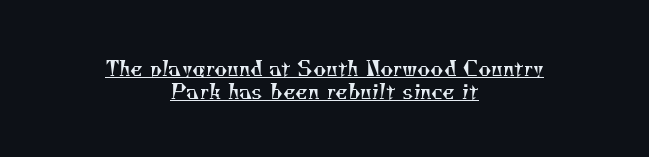
Descenders here cross a horizontal rule under the line. How are the letters spaced? Ordinarily, with no added tracking. Rows of type sit shoulder to shoulder in the vertical direction. Which margin do the lines hug? Neither — every line sits in the middle. The face looks like a standard text weight, possibly lighter.
